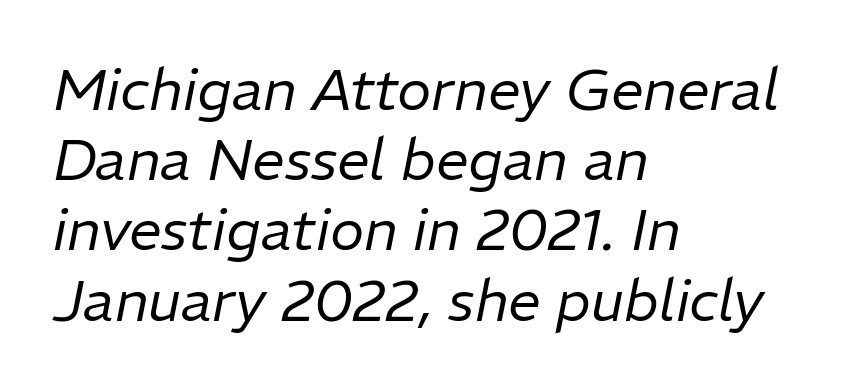
Q: Is the text bold? A: No.
Q: Is the text italic (slanted)? A: Yes, it leans right by about 11 degrees.
Q: Is the text underlined? A: No.
Q: How is the paragraph aligned? A: Left-aligned.
Q: Is the spacing between letters normal or unusually wide? A: Normal.
Q: Width (condensed, normal, or wide)? A: Normal.
Q: Stroke contrast? A: Low.
Q: x-height? A: Medium.
Q: Monospaced? A: No.
